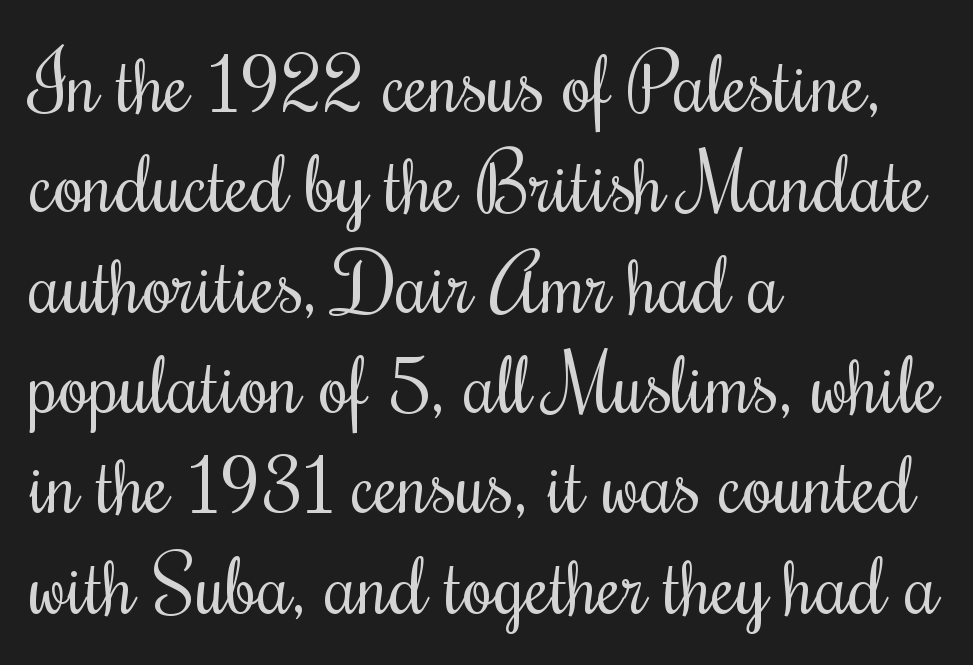
Q: Is the text bold? A: No.
Q: Is the text italic (slanted)? A: Yes.
Q: Is the typeface a serif or a sans-serif typeface? A: Serif.
Q: Is the text underlined? A: No.
Q: How is the paragraph aligned? A: Left-aligned.
Q: Is the spacing between letters normal or unusually wide? A: Normal.
Q: Is the spacing between lines tight, normal or loose? A: Normal.
Q: Width (condensed, normal, or wide)? A: Condensed.
Q: Stroke contrast? A: Medium.
Q: x-height? A: Small.
Q: Monospaced? A: No.
